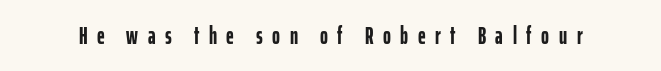
Q: Is the text bold? A: Yes.
Q: Is the text italic (slanted)? A: No, it is upright.
Q: Is the text underlined? A: No.
Q: Is the spacing between letters normal or unusually wide? A: Unusually wide.
